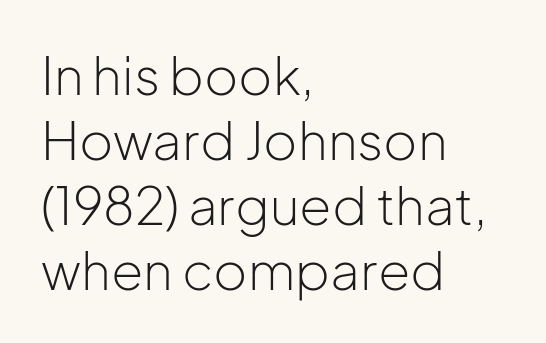
The image shows 52 px light sans-serif type, upright; set left-aligned, normal line spacing (1.25x), normal letter spacing, not underlined; low stroke contrast and a medium x-height.
